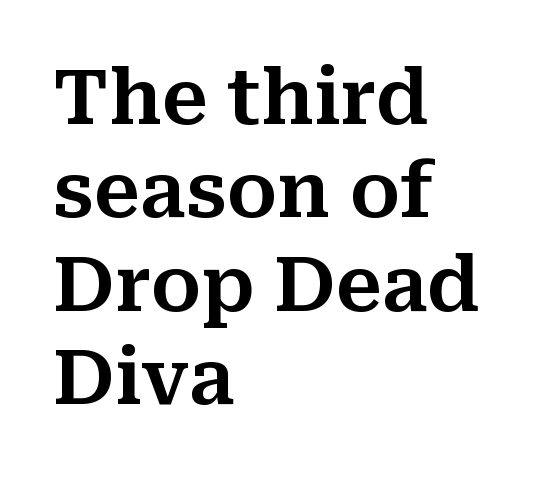
Q: Is the text italic (slanted)? A: No, it is upright.
Q: Is the typeface a serif or a sans-serif typeface? A: Serif.
Q: Is the text underlined? A: No.
Q: How is the paragraph aligned? A: Left-aligned.
Q: Is the spacing between letters normal or unusually wide? A: Normal.
Q: Width (condensed, normal, or wide)? A: Normal.
Q: Stroke contrast? A: Medium.
Q: x-height? A: Medium.
Q: Monospaced? A: No.
